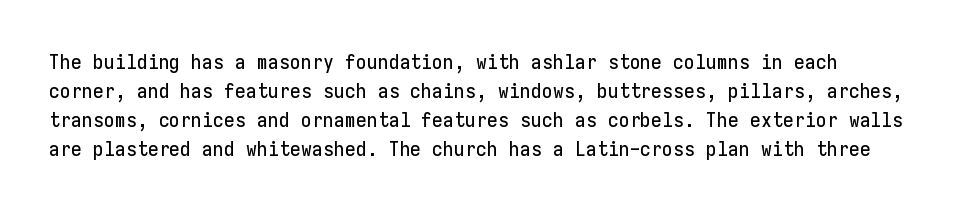
Q: Is the text italic (slanted)? A: No, it is upright.
Q: Is the text underlined? A: No.
Q: Is the spacing between letters normal or unusually wide? A: Normal.
Q: Is the spacing between lines tight, normal or loose? A: Normal.
